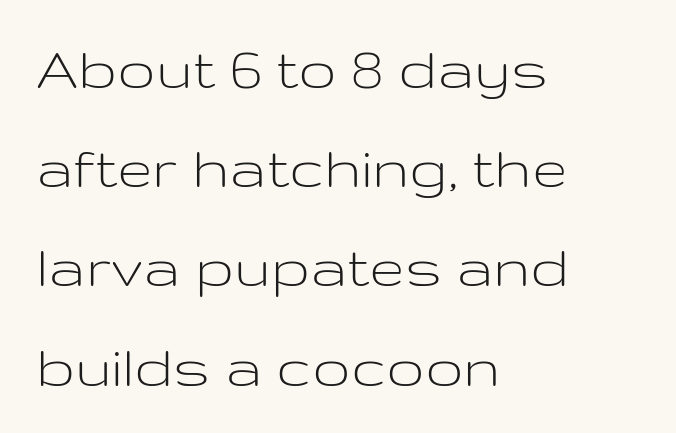
{"serif": "no", "italic": "no", "bold": "no", "weight": "light", "width": "wide", "stroke_contrast": "low", "x_height": "medium", "monospaced": "no", "underline": "no", "align": "left", "line_spacing": "normal", "line_spacing_ratio": 1.55, "letter_spacing": "normal", "letter_spacing_em": 0.0, "glyph_px": 64}
